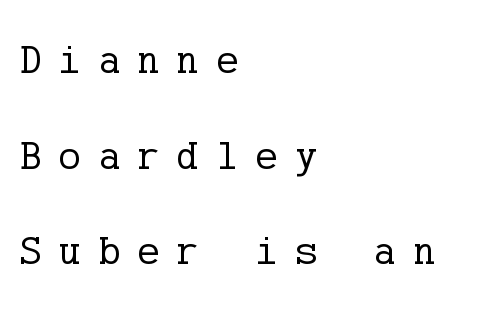
Q: Is the text bold? A: No.
Q: Is the text italic (slanted)? A: No, it is upright.
Q: Is the typeface a serif or a sans-serif typeface? A: Serif.
Q: Is the text underlined? A: No.
Q: How is the paragraph aligned? A: Left-aligned.
Q: Is the spacing between letters normal or unusually wide? A: Unusually wide.
Q: Is the spacing between lines tight, normal or loose? A: Loose.
Q: Width (condensed, normal, or wide)? A: Normal.
Q: Stroke contrast? A: Low.
Q: x-height? A: Medium.
